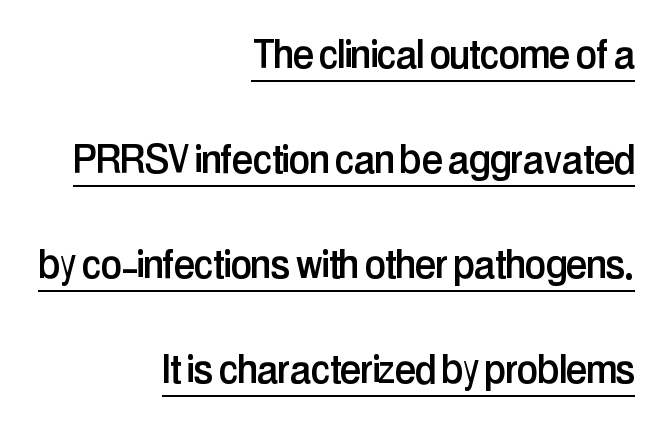
The image shows 48 px condensed sans-serif type, upright; set right-aligned, loose line spacing (2.19x), normal letter spacing, underlined; low stroke contrast and a medium x-height.
